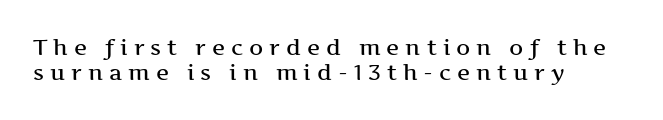
{"italic": "no", "underline": "no", "align": "left", "line_spacing": "tight", "line_spacing_ratio": 1.15, "letter_spacing": "wide", "letter_spacing_em": 0.27, "glyph_px": 22}
